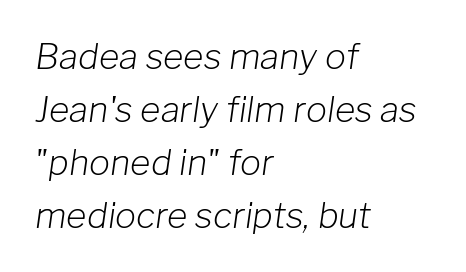
Letters rest on an invisible, unmarked baseline. A typesetter would call this proportional, since set widths differ per character. Every character sits at an angle, as italics do. This rendering uses left alignment, leaving the right contour irregular. Vertical stems look standard width or narrower in stroke. This block has exactly the height ordinary leading produces.
